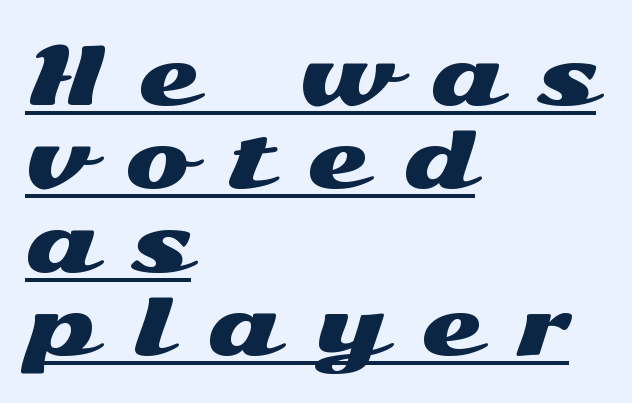
The image shows 78 px wide sans-serif type; set left-aligned, tight line spacing (1.07x), unusually wide letter spacing (+0.46 em), underlined; medium stroke contrast and a medium x-height.
